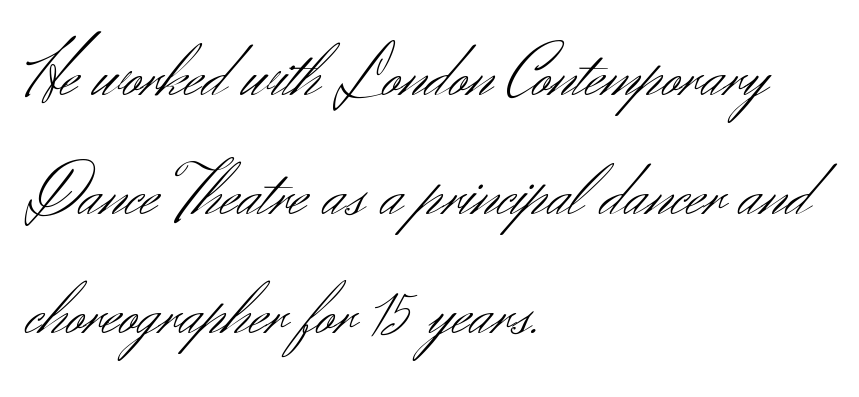
The image shows 75 px light sans-serif type; set left-aligned, normal line spacing (1.59x), normal letter spacing, not underlined; medium stroke contrast and a small x-height.
